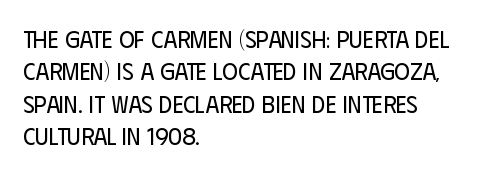
The typesetter chose a ragged-right arrangement here. In terms of letterspacing, this is plain default setting. Descenders hang freely into open space. A typesetter would call this leading conventional body-copy spacing. Stems and bowls with no extra thickness — not bold.
